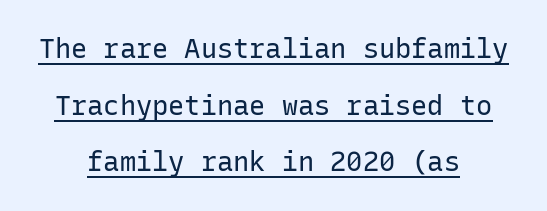
Q: Is the text bold? A: No.
Q: Is the text italic (slanted)? A: No, it is upright.
Q: Is the text underlined? A: Yes.
Q: How is the paragraph aligned? A: Centered.
Q: Is the spacing between letters normal or unusually wide? A: Normal.
Q: Is the spacing between lines tight, normal or loose? A: Loose.
